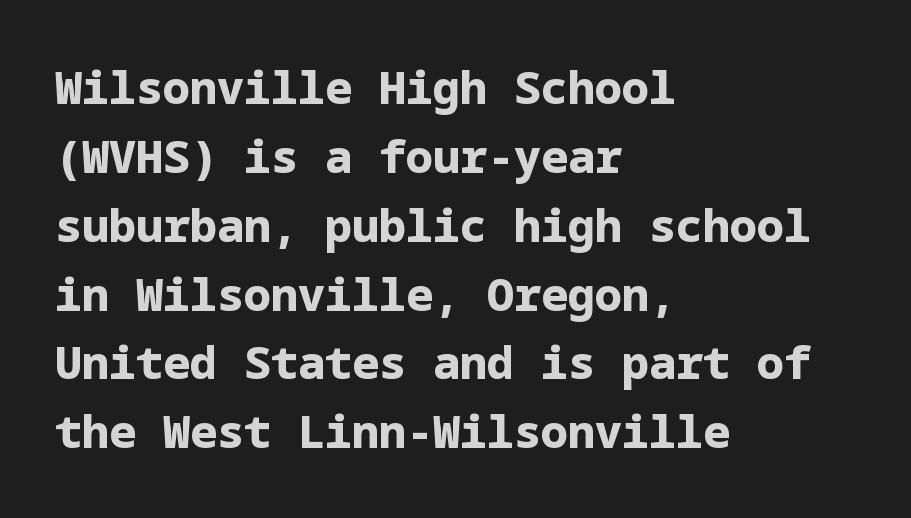
This block has exactly the height ordinary leading produces. Tracking here is standard; glyphs follow each other at the usual distance. Has an underline been added? It has not. Stroke terminals: plain, sans-serif. If you drew a ruler down the left edge, every line would touch it.
